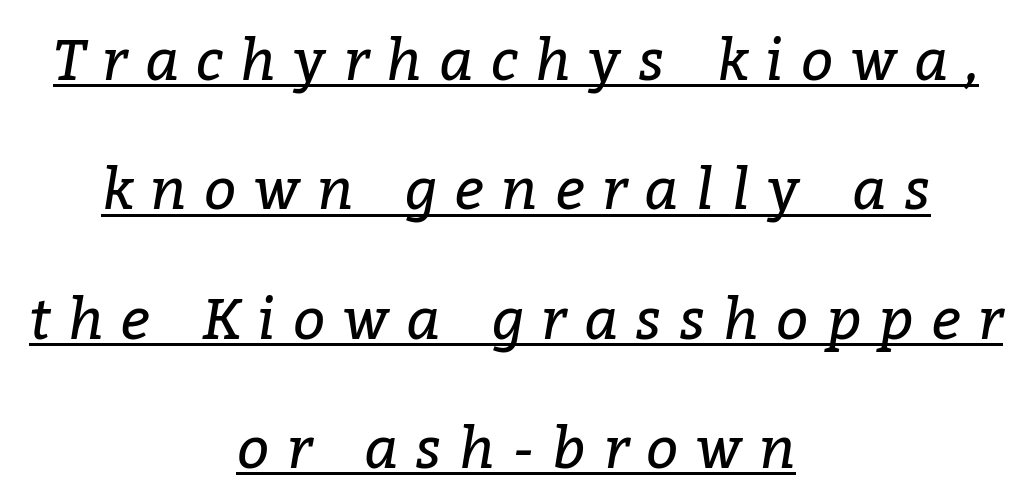
The glyphs in this specimen are seriffed. Note the varied advance widths — an 'i' is clearly narrower than an 'm'. Observe the wide spacing: letters keep a clear distance from each other. These lines are centered, leaving both edges ragged.
